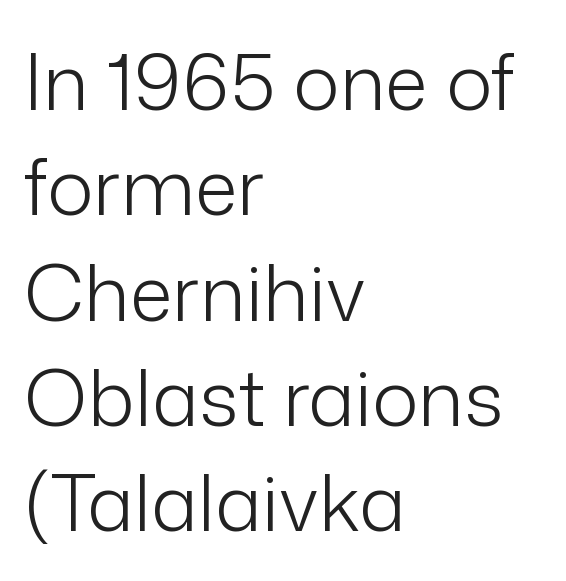
Q: Is the text bold? A: No.
Q: Is the text italic (slanted)? A: No, it is upright.
Q: Is the typeface a serif or a sans-serif typeface? A: Sans-serif.
Q: Is the text underlined? A: No.
Q: How is the paragraph aligned? A: Left-aligned.
Q: Is the spacing between letters normal or unusually wide? A: Normal.
Q: Is the spacing between lines tight, normal or loose? A: Normal.
Q: Width (condensed, normal, or wide)? A: Normal.
Q: Stroke contrast? A: Low.
Q: x-height? A: Medium.
Q: Monospaced? A: No.
